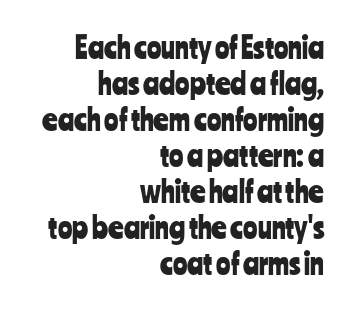
The line texture is even and compact thanks to regular tracking. A roman cut, with each character standing at attention. Each line ends at the same right margin while the left side varies. Observe the absence of serifs on each vertical stroke in this sample. Spacing verdict: proportional, widths tailored to each character. Letters rest on an invisible, unmarked baseline.
